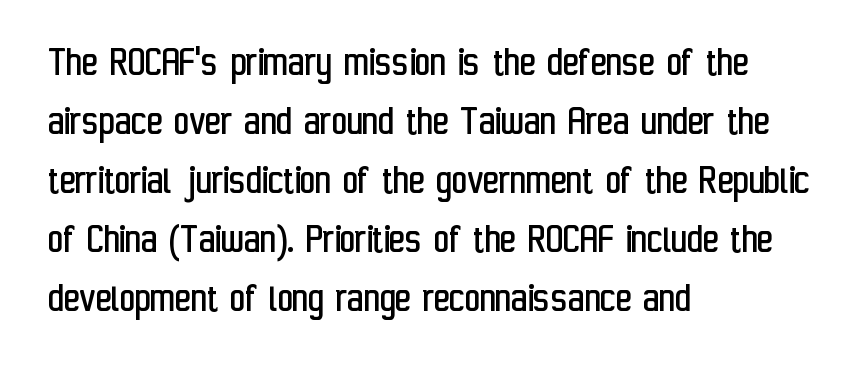
Nothing heavy about these letters — not bold at all. The type family on display is of the sans-serif kind. The letters advance in unequal steps, a hallmark of proportional type. Each row of text sits above clean, open space. Here the glyphs are tracked normally, forming tight word shapes.
